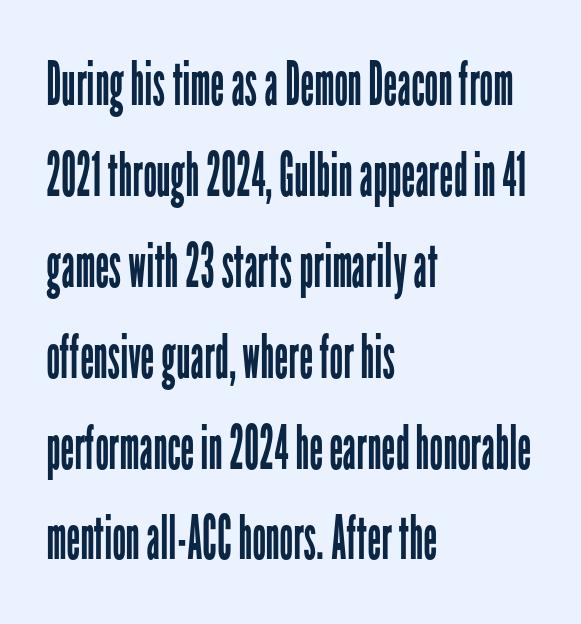
Q: Is the text bold? A: No.
Q: Is the text italic (slanted)? A: No, it is upright.
Q: Is the typeface a serif or a sans-serif typeface? A: Sans-serif.
Q: Is the text underlined? A: No.
Q: How is the paragraph aligned? A: Left-aligned.
Q: Is the spacing between letters normal or unusually wide? A: Normal.
Q: Is the spacing between lines tight, normal or loose? A: Normal.
Q: Width (condensed, normal, or wide)? A: Condensed.
Q: Stroke contrast? A: Low.
Q: x-height? A: Medium.
Q: Monospaced? A: No.
